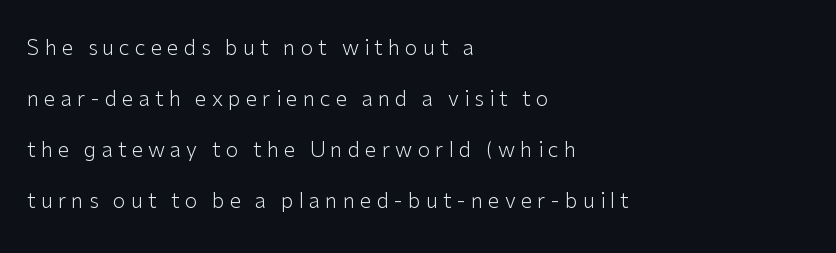
{"italic": "no", "bold": "no", "underline": "no", "align": "left", "line_spacing": "loose", "line_spacing_ratio": 2.43, "letter_spacing": "wide", "letter_spacing_em": 0.24, "glyph_px": 21}
